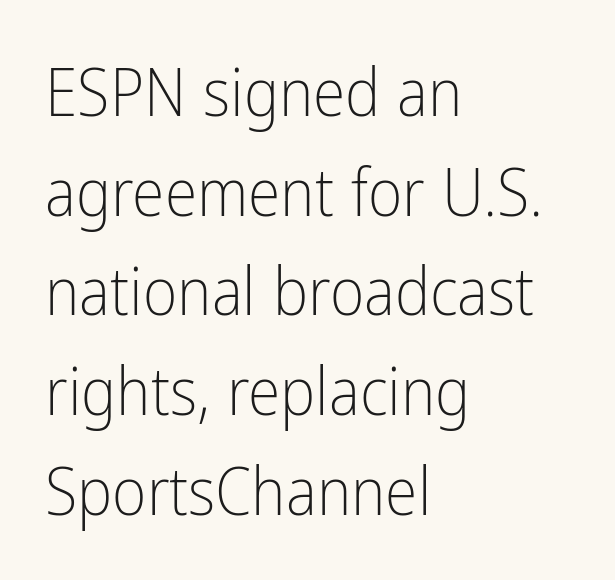
The image shows 66 px light, condensed sans-serif type, upright; set left-aligned, normal line spacing (1.51x), normal letter spacing, not underlined; low stroke contrast and a medium x-height.
